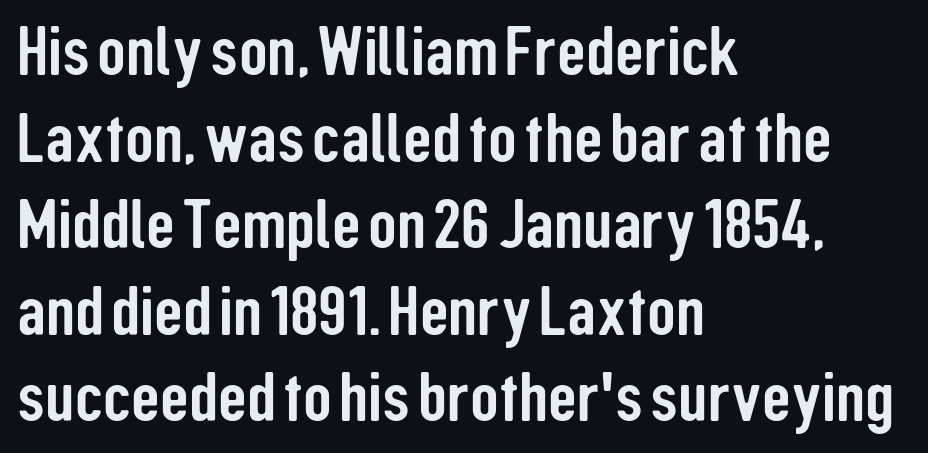
{"serif": "no", "italic": "no", "width": "condensed", "stroke_contrast": "low", "x_height": "medium", "monospaced": "no", "underline": "no", "align": "left", "line_spacing_ratio": 1.22, "letter_spacing": "normal", "letter_spacing_em": 0.0, "glyph_px": 71}
